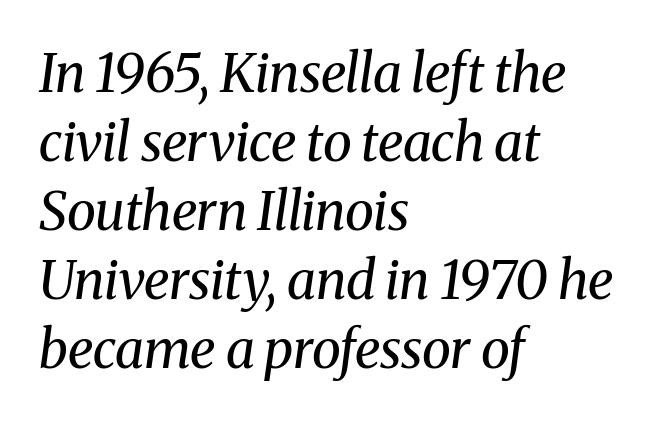
Q: Is the text bold? A: No.
Q: Is the text italic (slanted)? A: Yes, it leans right by about 8 degrees.
Q: Is the typeface a serif or a sans-serif typeface? A: Serif.
Q: Is the text underlined? A: No.
Q: How is the paragraph aligned? A: Left-aligned.
Q: Is the spacing between letters normal or unusually wide? A: Normal.
Q: Is the spacing between lines tight, normal or loose? A: Normal.
Q: Width (condensed, normal, or wide)? A: Normal.
Q: Stroke contrast? A: Medium.
Q: x-height? A: Medium.
Q: Monospaced? A: No.
